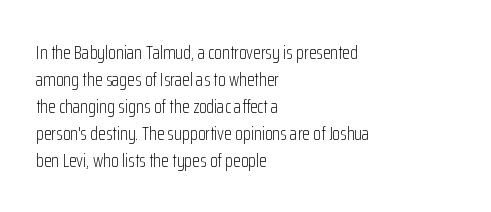
This sample uses an upright cut, with every glyph sitting square on the baseline. Reading down the column, the eye jumps a familiar distance to each next line. The horizontal fit of the characters is conventional and even. This is not heavy type; no bold has been used.
